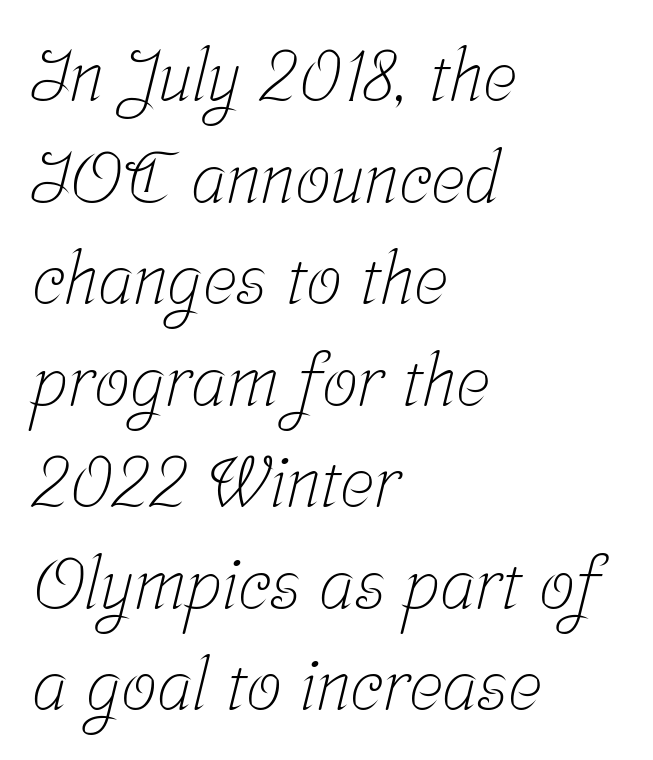
The string is rendered with underlining switched off. The line-height multiplier appears to be the usual default. These lines keep a tight, regular rhythm from letter to letter. Old-style or modern, the face here clearly has serifs.
